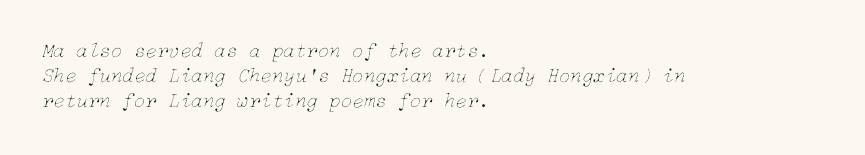
Posture: slanted. Words float on clear page, feet unadorned. On a weight scale, this lands at 450 or below. The paragraph has a hard left edge and a soft right edge.
